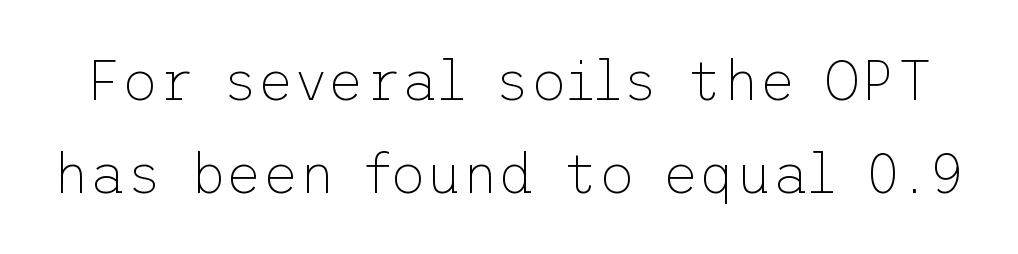
The image shows 56 px thin sans-serif type, upright; set normal line spacing (1.66x), normal letter spacing, not underlined; low stroke contrast and a medium x-height.
